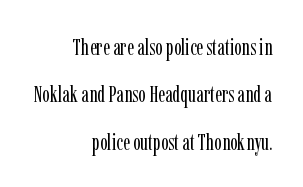
Does extra space separate the letters? No, they use regular spacing. Successive baselines arrive slowly, with a big drop between each. Casual observation: everything's shoved over to the right. Anything drawn beneath the words? Only blank space. The passage shown is not bold in any degree. A roman cut, with each character standing at attention.
